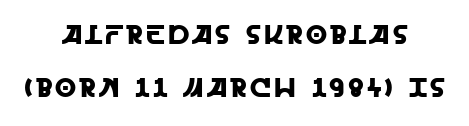
The axis of the letterforms is exactly vertical. The block of text is sparse from top to bottom, with ample space between rows. This sample is center-justified, so both line endings float freely. The zone under the glyphs is completely vacant.
